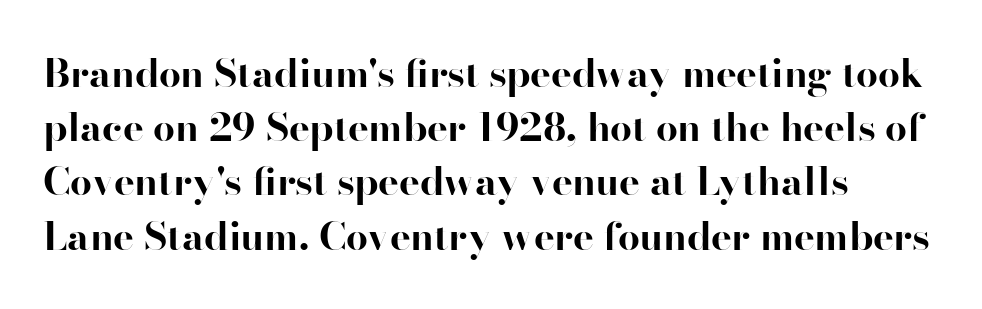
The image shows 39 px bold serif type, upright; set left-aligned, normal line spacing (1.39x), normal letter spacing, not underlined; high stroke contrast and a small x-height.
